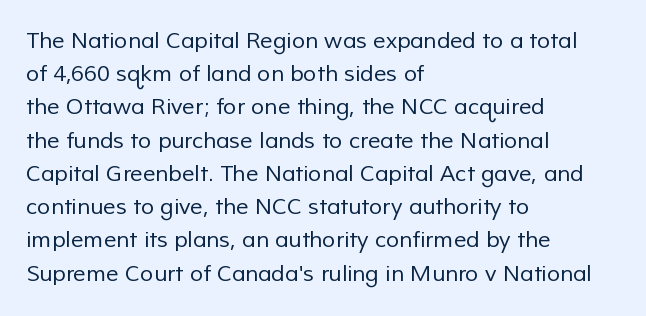
Q: Is the text bold? A: No.
Q: Is the text underlined? A: No.
Q: How is the paragraph aligned? A: Left-aligned.
Q: Is the spacing between letters normal or unusually wide? A: Normal.
Q: Is the spacing between lines tight, normal or loose? A: Normal.
